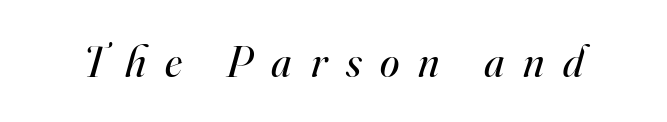
{"serif": "yes", "italic": "yes", "lean": "right", "slant_degrees": 16, "bold": "no", "weight": "regular", "width": "normal", "stroke_contrast": "high", "x_height": "small", "monospaced": "no", "underline": "no", "letter_spacing": "wide", "letter_spacing_em": 0.43, "glyph_px": 44}
